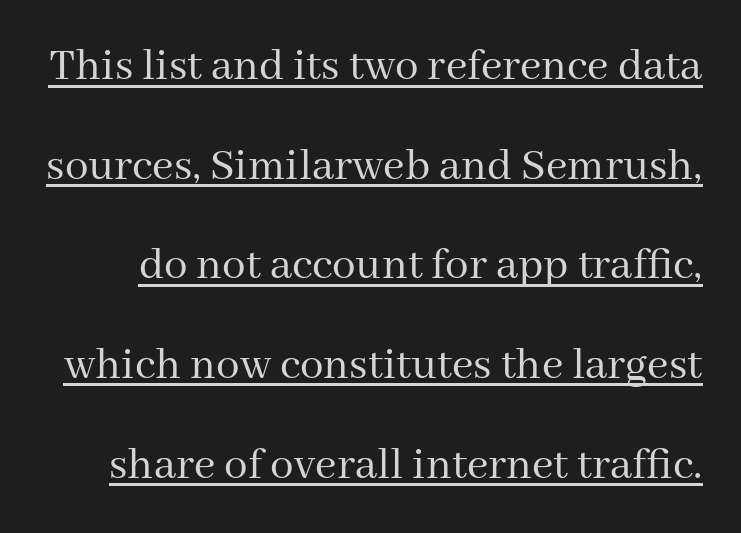
Stroke mass is kept to a normal reading level or below. Compared with typical body copy, the letter spacing here is the same. Every character sits straight up, as roman type does. Character widths vary here, with narrow letters taking less room than wide ones. This block would shrink considerably if given ordinary leading; it's expanded now.
